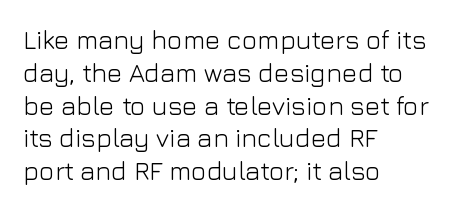
{"italic": "no", "bold": "no", "underline": "no", "align": "left", "line_spacing": "normal", "line_spacing_ratio": 1.26, "letter_spacing": "normal", "letter_spacing_em": 0.0, "glyph_px": 26}
